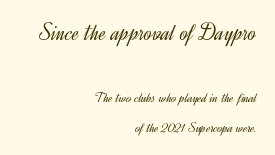
Q: Is the text bold? A: No.
Q: Is the text italic (slanted)? A: Yes.
Q: Is the text underlined? A: No.
Q: How is the paragraph aligned? A: Right-aligned.
Q: Is the spacing between letters normal or unusually wide? A: Normal.
Q: Is the spacing between lines tight, normal or loose? A: Loose.
Q: Which block of text is set in a larger size, the first (top) or the second (bottom)? A: The first (top) one.
